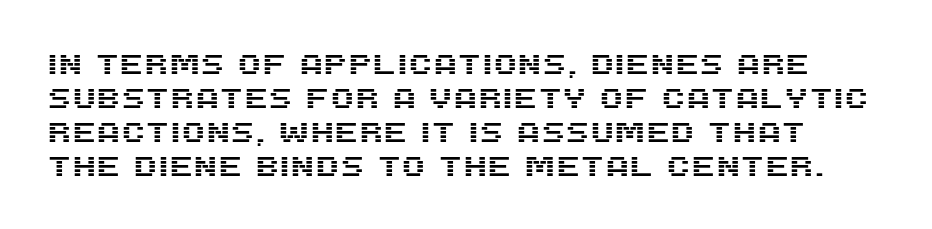
The image shows 28 px sans-serif type, upright; set line spacing 1.21x, normal letter spacing, not underlined; medium stroke contrast and a large x-height.
